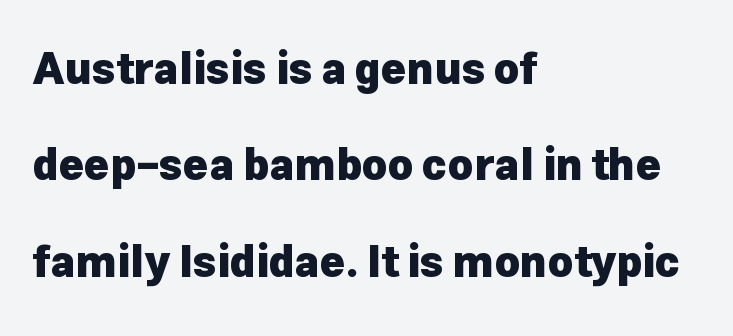
{"serif": "no", "italic": "no", "bold": "yes", "weight": "heavy", "width": "normal", "stroke_contrast": "low", "x_height": "medium", "monospaced": "no", "underline": "no", "align": "left", "line_spacing": "loose", "line_spacing_ratio": 2.24, "letter_spacing": "normal", "letter_spacing_em": 0.0, "glyph_px": 43}
